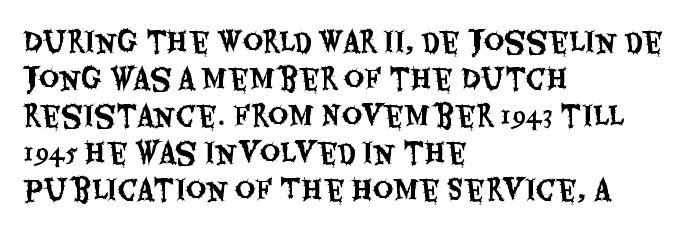
Q: Is the text italic (slanted)? A: No, it is upright.
Q: Is the typeface a serif or a sans-serif typeface? A: Sans-serif.
Q: Is the text underlined? A: No.
Q: How is the paragraph aligned? A: Left-aligned.
Q: Is the spacing between letters normal or unusually wide? A: Normal.
Q: Is the spacing between lines tight, normal or loose? A: Normal.
Q: Width (condensed, normal, or wide)? A: Condensed.
Q: Stroke contrast? A: Medium.
Q: x-height? A: Large.
Q: Monospaced? A: No.
